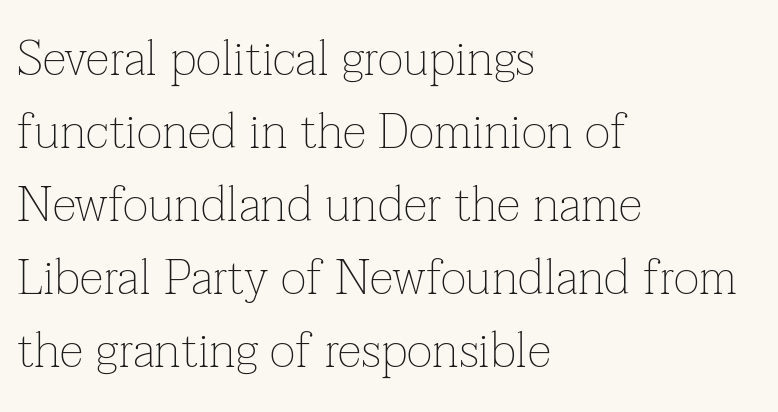
{"serif": "yes", "italic": "no", "bold": "no", "weight": "thin", "width": "normal", "stroke_contrast": "low", "x_height": "medium", "monospaced": "no", "underline": "no", "align": "left", "line_spacing": "normal", "line_spacing_ratio": 1.49, "letter_spacing": "normal", "letter_spacing_em": 0.0, "glyph_px": 49}
